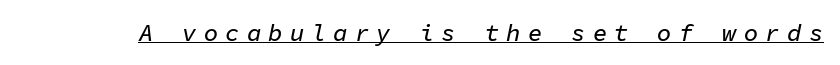
{"italic": "yes", "lean": "right", "slant_degrees": 11, "underline": "yes", "letter_spacing": "wide", "letter_spacing_em": 0.3, "glyph_px": 24}
